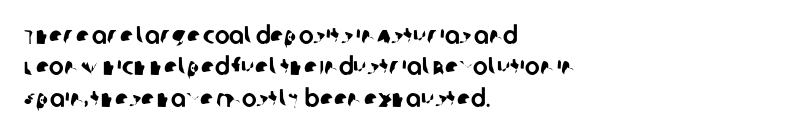
Casual observation: everything's shoved over to the left. Unmarked baselines from the first word to the last. Nobody touched the tracking dial on this one. Horizontal bands of white between lines are of average thickness.
